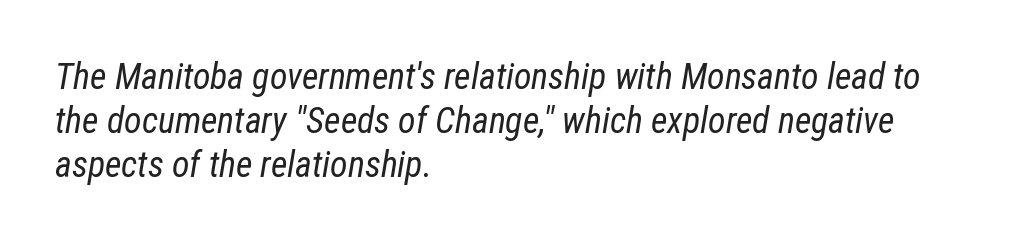
Q: Is the text bold? A: No.
Q: Is the text italic (slanted)? A: Yes, it leans right by about 12 degrees.
Q: Is the text underlined? A: No.
Q: How is the paragraph aligned? A: Left-aligned.
Q: Is the spacing between letters normal or unusually wide? A: Normal.
Q: Width (condensed, normal, or wide)? A: Condensed.
Q: Stroke contrast? A: Low.
Q: x-height? A: Medium.
Q: Monospaced? A: No.
